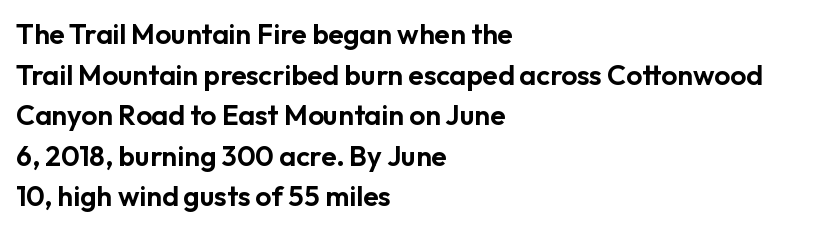
Q: Is the text italic (slanted)? A: No, it is upright.
Q: Is the typeface a serif or a sans-serif typeface? A: Sans-serif.
Q: Is the text underlined? A: No.
Q: How is the paragraph aligned? A: Left-aligned.
Q: Is the spacing between letters normal or unusually wide? A: Normal.
Q: Is the spacing between lines tight, normal or loose? A: Normal.
Q: Width (condensed, normal, or wide)? A: Normal.
Q: Stroke contrast? A: Low.
Q: x-height? A: Medium.
Q: Monospaced? A: No.
